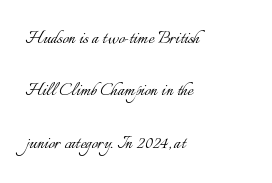
The image shows 22 px text type; set left-aligned, loose line spacing (2.38x), normal letter spacing, not underlined.
